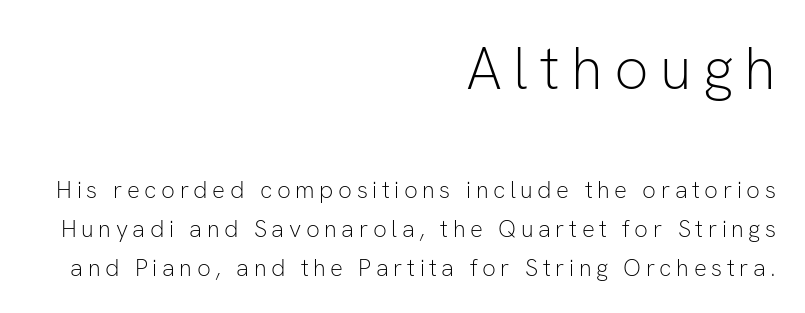
The image shows 60 px light sans-serif type, upright; set right-aligned, normal line spacing (1.62x), not underlined; the first (top) block is 2.5x larger; low stroke contrast and a medium x-height.
